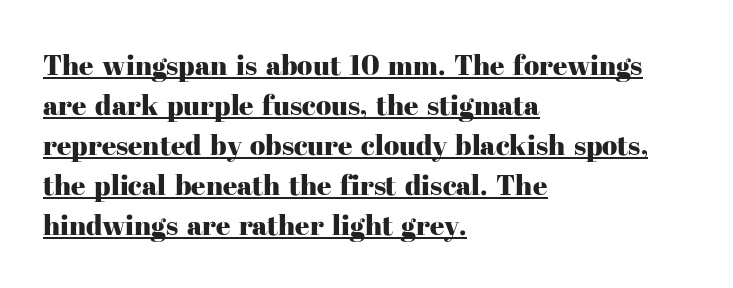
{"serif": "yes", "italic": "no", "width": "normal", "stroke_contrast": "high", "x_height": "medium", "monospaced": "no", "underline": "yes", "align": "left", "line_spacing": "normal", "line_spacing_ratio": 1.43, "letter_spacing": "normal", "letter_spacing_em": 0.0, "glyph_px": 28}
